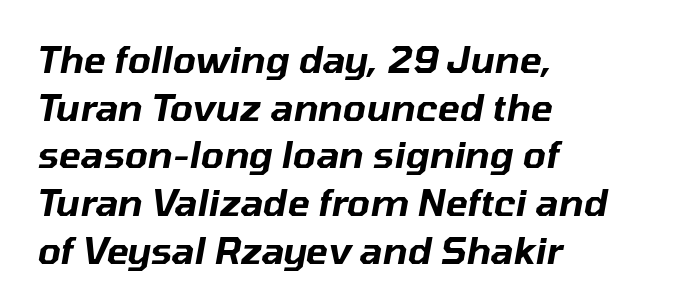
{"italic": "yes", "lean": "right", "slant_degrees": 10, "width": "normal", "stroke_contrast": "low", "x_height": "medium", "monospaced": "no", "underline": "no", "align": "left", "line_spacing": "normal", "line_spacing_ratio": 1.29, "letter_spacing": "normal", "letter_spacing_em": 0.0, "glyph_px": 37}
